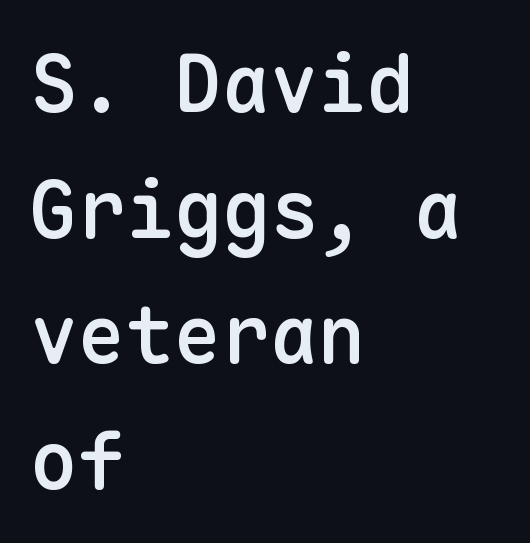
Q: Is the text bold? A: Semi-bold.
Q: Is the text italic (slanted)? A: No, it is upright.
Q: Is the typeface a serif or a sans-serif typeface? A: Sans-serif.
Q: Is the text underlined? A: No.
Q: How is the paragraph aligned? A: Left-aligned.
Q: Is the spacing between letters normal or unusually wide? A: Normal.
Q: Is the spacing between lines tight, normal or loose? A: Normal.
Q: Width (condensed, normal, or wide)? A: Normal.
Q: Stroke contrast? A: Low.
Q: x-height? A: Medium.
Q: Monospaced? A: Yes.
